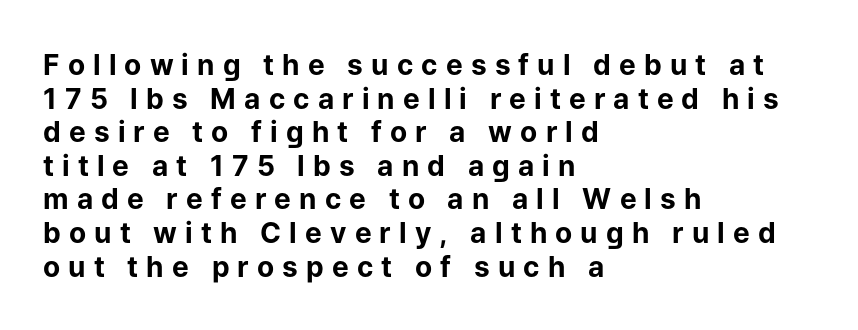
{"serif": "no", "italic": "no", "bold": "yes", "weight": "bold", "width": "normal", "stroke_contrast": "low", "x_height": "medium", "monospaced": "no", "underline": "no", "align": "left", "line_spacing_ratio": 1.2, "letter_spacing": "wide", "letter_spacing_em": 0.29, "glyph_px": 28}
